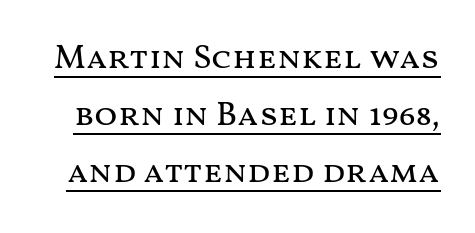
Q: Is the text bold? A: No.
Q: Is the text italic (slanted)? A: No, it is upright.
Q: Is the text underlined? A: Yes.
Q: Is the spacing between letters normal or unusually wide? A: Normal.
Q: Is the spacing between lines tight, normal or loose? A: Normal.
Q: Width (condensed, normal, or wide)? A: Wide.
Q: Stroke contrast? A: Medium.
Q: x-height? A: Medium.
Q: Monospaced? A: No.
